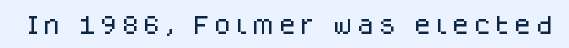
{"italic": "no", "underline": "no", "letter_spacing": "wide", "letter_spacing_em": 0.2, "glyph_px": 20}
